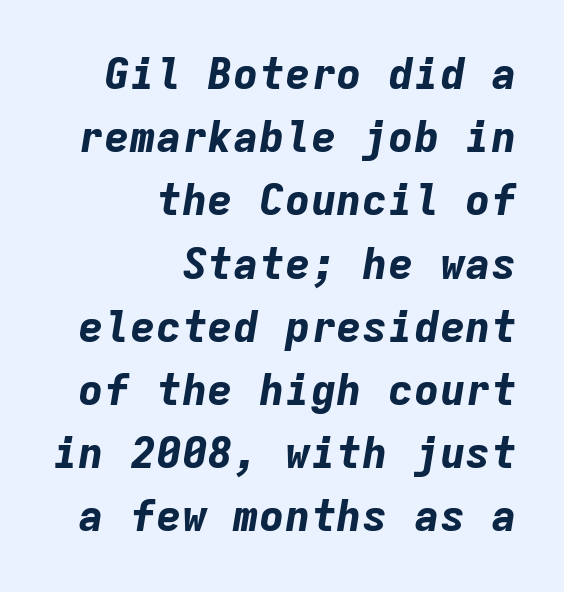
Q: Is the text bold? A: Yes.
Q: Is the text italic (slanted)? A: Yes, it leans right by about 9 degrees.
Q: Is the text underlined? A: No.
Q: How is the paragraph aligned? A: Right-aligned.
Q: Is the spacing between letters normal or unusually wide? A: Normal.
Q: Is the spacing between lines tight, normal or loose? A: Normal.
Q: Width (condensed, normal, or wide)? A: Normal.
Q: Stroke contrast? A: Low.
Q: x-height? A: Medium.
Q: Monospaced? A: Yes.
